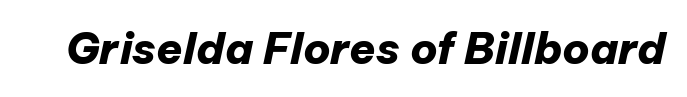
Q: Is the text bold? A: Yes.
Q: Is the text italic (slanted)? A: Yes, it leans right by about 12 degrees.
Q: Is the text underlined? A: No.
Q: Is the spacing between letters normal or unusually wide? A: Normal.
Q: Width (condensed, normal, or wide)? A: Normal.
Q: Stroke contrast? A: Low.
Q: x-height? A: Medium.
Q: Monospaced? A: No.
